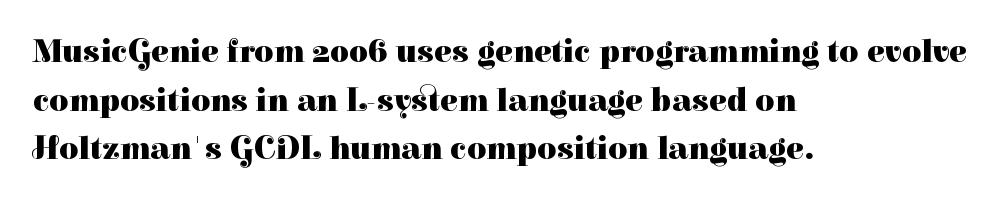
The image shows 33 px heavy serif type, upright; set left-aligned, normal line spacing (1.47x), normal letter spacing, not underlined; high stroke contrast and a medium x-height.
